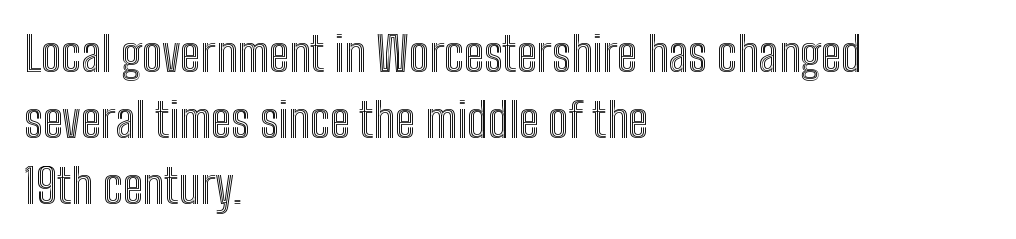
Tall strokes in this sample are plumb rather than angled. Interline gaps are of average width in this sample. The space directly below the letters is spotless. Each letter keeps its own natural width here, so spacing adapts to shape.
